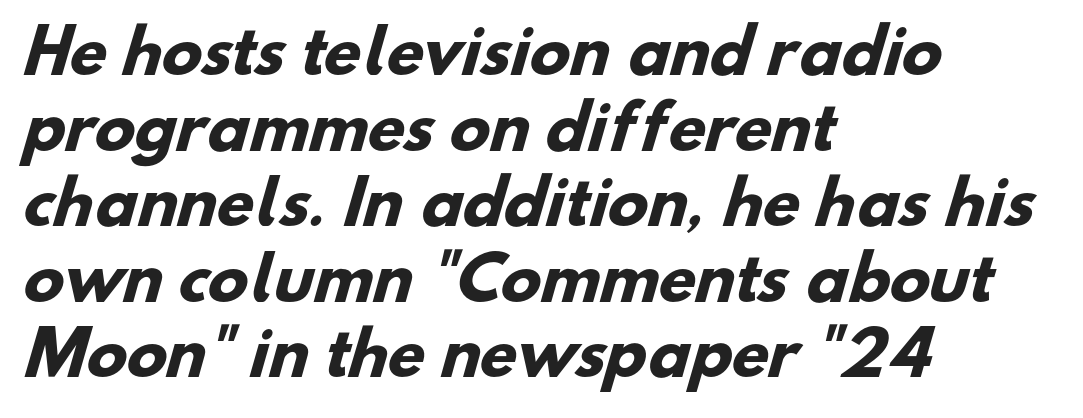
{"serif": "no", "bold": "yes", "weight": "heavy", "width": "normal", "stroke_contrast": "low", "x_height": "small", "monospaced": "no", "underline": "no", "align": "left", "line_spacing": "normal", "line_spacing_ratio": 1.26, "letter_spacing": "normal", "letter_spacing_em": 0.0, "glyph_px": 60}
